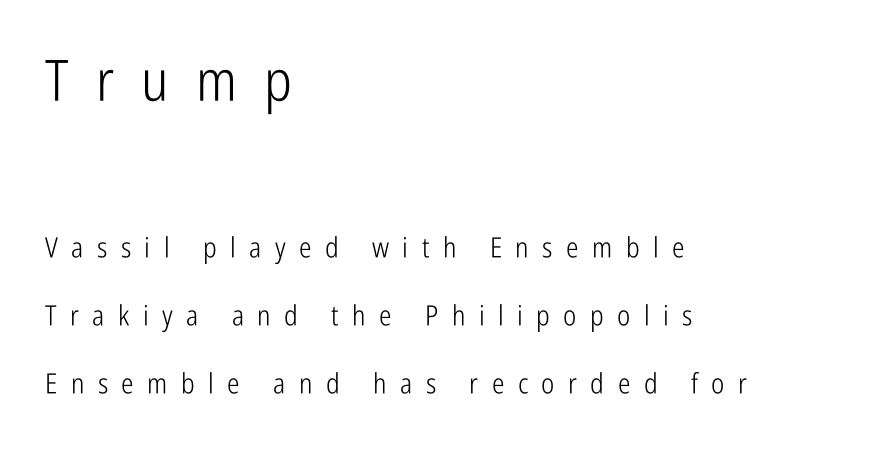
Tracking value appears strongly positive — letters spread wide. These lines are composed in type without serifs. Is this a fixed-width face? No — the glyphs have proportional, varying widths. Is there any slant? The stems are plumb. Whoever set this chose breathing room over compactness in the vertical rhythm. The paragraph has a hard left edge and a soft right edge.
